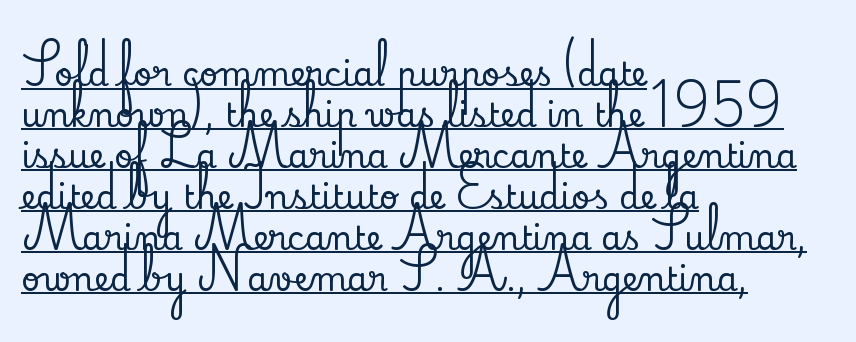
{"serif": "yes", "italic": "no", "width": "normal", "stroke_contrast": "low", "x_height": "small", "monospaced": "no", "underline": "yes", "align": "left", "line_spacing_ratio": 1.24, "letter_spacing": "normal", "letter_spacing_em": 0.0, "glyph_px": 33}
